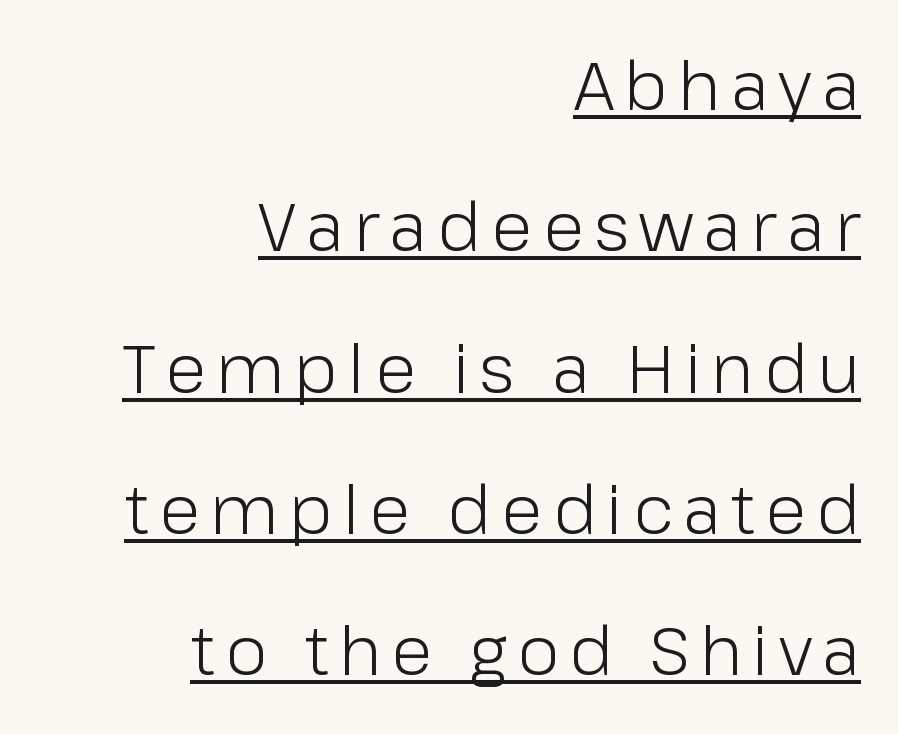
Q: Is the text bold? A: No.
Q: Is the text italic (slanted)? A: No, it is upright.
Q: Is the typeface a serif or a sans-serif typeface? A: Sans-serif.
Q: Is the text underlined? A: Yes.
Q: How is the paragraph aligned? A: Right-aligned.
Q: Is the spacing between lines tight, normal or loose? A: Loose.
Q: Width (condensed, normal, or wide)? A: Normal.
Q: Stroke contrast? A: Low.
Q: x-height? A: Medium.
Q: Monospaced? A: No.
